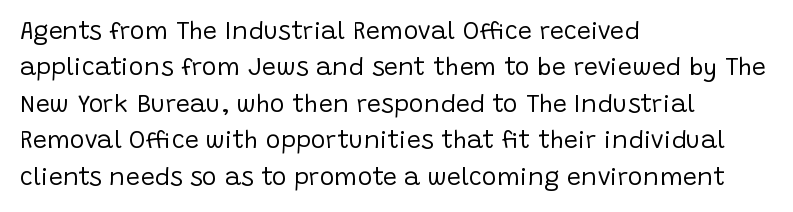
Q: Is the text bold? A: No.
Q: Is the text italic (slanted)? A: No, it is upright.
Q: Is the text underlined? A: No.
Q: How is the paragraph aligned? A: Left-aligned.
Q: Is the spacing between letters normal or unusually wide? A: Normal.
Q: Is the spacing between lines tight, normal or loose? A: Normal.
